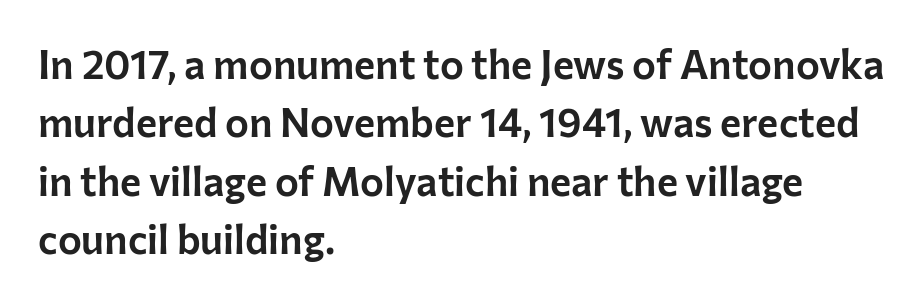
Q: Is the text italic (slanted)? A: No, it is upright.
Q: Is the typeface a serif or a sans-serif typeface? A: Sans-serif.
Q: Is the text underlined? A: No.
Q: How is the paragraph aligned? A: Left-aligned.
Q: Is the spacing between letters normal or unusually wide? A: Normal.
Q: Is the spacing between lines tight, normal or loose? A: Normal.
Q: Width (condensed, normal, or wide)? A: Normal.
Q: Stroke contrast? A: Low.
Q: x-height? A: Medium.
Q: Monospaced? A: No.
